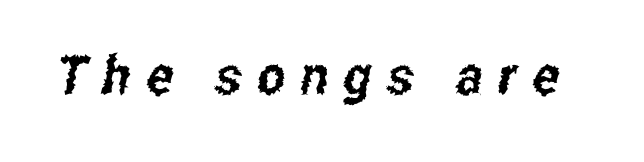
Q: Is the typeface a serif or a sans-serif typeface? A: Sans-serif.
Q: Is the text underlined? A: No.
Q: Is the spacing between letters normal or unusually wide? A: Unusually wide.
Q: Width (condensed, normal, or wide)? A: Condensed.
Q: Stroke contrast? A: Low.
Q: x-height? A: Medium.
Q: Monospaced? A: No.
